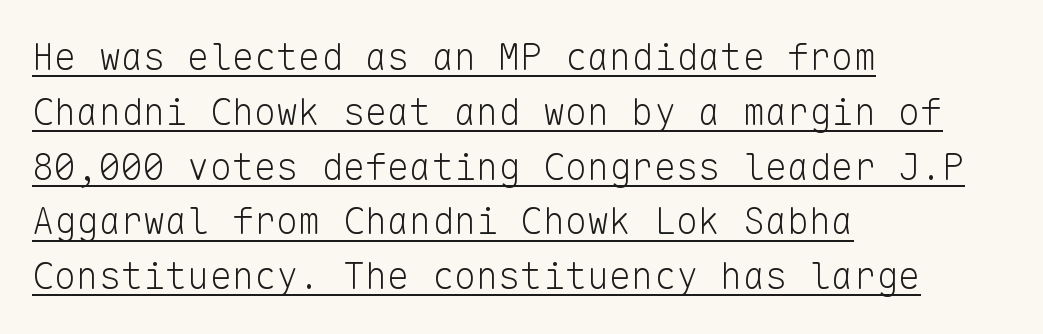
{"serif": "no", "italic": "no", "bold": "no", "weight": "light", "width": "normal", "stroke_contrast": "low", "x_height": "medium", "monospaced": "yes", "underline": "yes", "align": "left", "line_spacing": "normal", "line_spacing_ratio": 1.48, "letter_spacing": "normal", "letter_spacing_em": 0.0, "glyph_px": 37}
